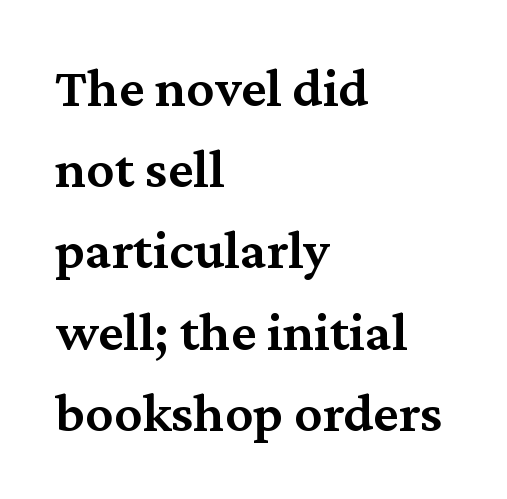
{"serif": "yes", "italic": "no", "bold": "semi", "weight": "semibold", "width": "normal", "stroke_contrast": "medium", "x_height": "medium", "monospaced": "no", "underline": "no", "align": "left", "line_spacing": "normal", "line_spacing_ratio": 1.45, "letter_spacing": "normal", "letter_spacing_em": 0.0, "glyph_px": 56}
